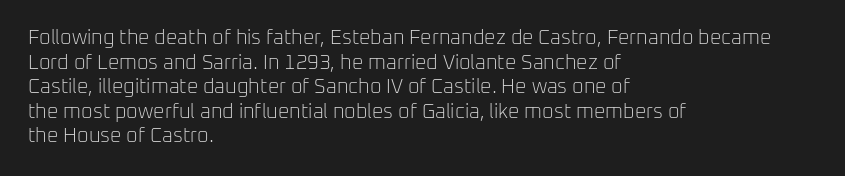
Casual observation: everything's shoved over to the left. This is not heavy type; no bold has been used. Italic? Not at all — the glyphs are vertical. The space beneath each line is pristine and unruled. No extra tracking has been applied to these lines.
